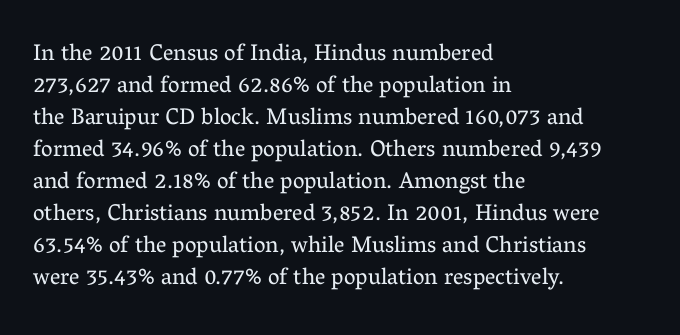
The image shows 23 px text type, upright; set left-aligned, normal line spacing (1.39x), normal letter spacing, not underlined.
